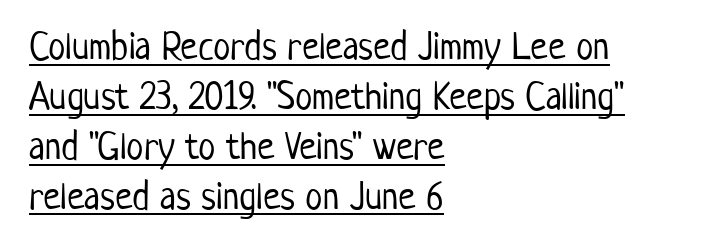
The image shows 39 px light, condensed sans-serif type, upright; set left-aligned, normal line spacing (1.28x), normal letter spacing, underlined; low stroke contrast and a medium x-height.
